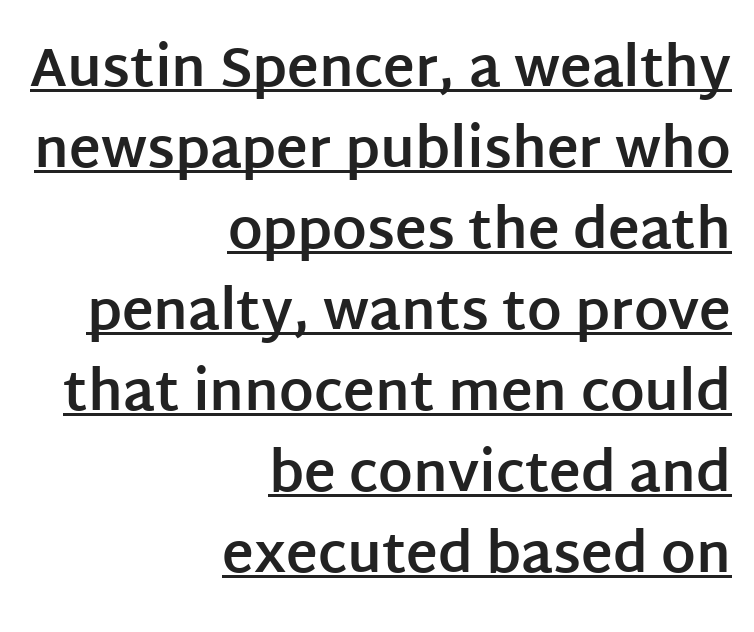
Q: Is the text bold? A: Yes.
Q: Is the text italic (slanted)? A: No, it is upright.
Q: Is the typeface a serif or a sans-serif typeface? A: Sans-serif.
Q: Is the text underlined? A: Yes.
Q: How is the paragraph aligned? A: Right-aligned.
Q: Is the spacing between letters normal or unusually wide? A: Normal.
Q: Is the spacing between lines tight, normal or loose? A: Normal.
Q: Width (condensed, normal, or wide)? A: Normal.
Q: Stroke contrast? A: Low.
Q: x-height? A: Large.
Q: Monospaced? A: No.
